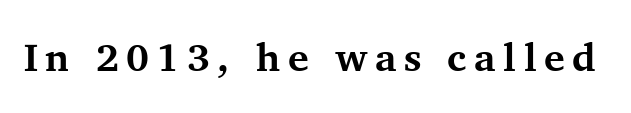
The image shows 39 px bold serif type, upright; set not underlined; medium stroke contrast and a medium x-height.
